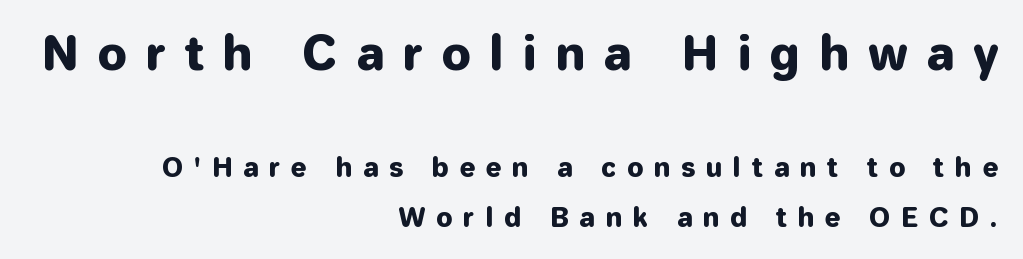
The image shows 46 px sans-serif type, upright; set right-aligned, loose line spacing (1.94x), unusually wide letter spacing (+0.43 em), not underlined; the first (top) block is 1.77x larger; low stroke contrast and a medium x-height.
